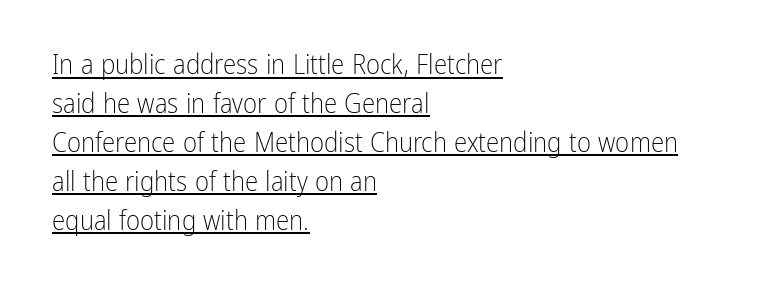
The image shows 27 px text type, upright; set left-aligned, normal line spacing (1.44x), normal letter spacing, underlined.
